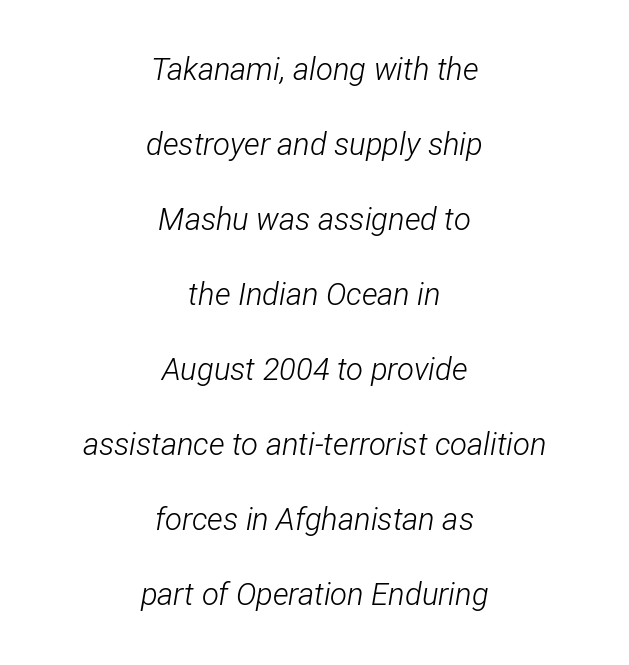
The rendering uses a large line-height, opening up the rows. In terms of posture, this sample is oblique. The rendering positions every line midway between the sides. Note the varied advance widths — an 'i' is clearly narrower than an 'm'. Default kerning and tracking; the words read as compact shapes.
